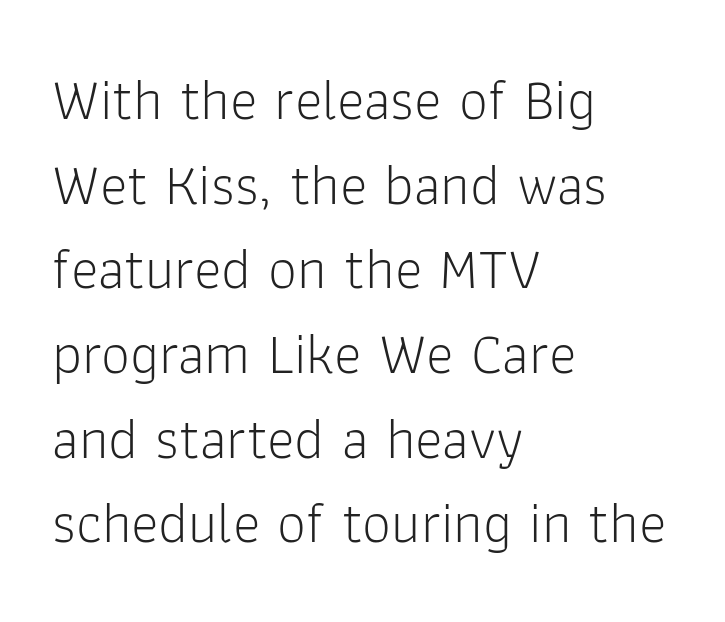
Q: Is the text bold? A: No.
Q: Is the text italic (slanted)? A: No, it is upright.
Q: Is the typeface a serif or a sans-serif typeface? A: Sans-serif.
Q: Is the text underlined? A: No.
Q: How is the paragraph aligned? A: Left-aligned.
Q: Is the spacing between letters normal or unusually wide? A: Normal.
Q: Is the spacing between lines tight, normal or loose? A: Normal.
Q: Width (condensed, normal, or wide)? A: Normal.
Q: Stroke contrast? A: Low.
Q: x-height? A: Medium.
Q: Monospaced? A: No.
